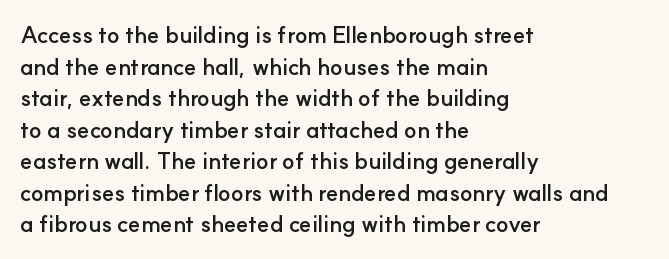
The image shows 23 px bold type, upright; set left-aligned, normal line spacing (1.37x), normal letter spacing, not underlined.
